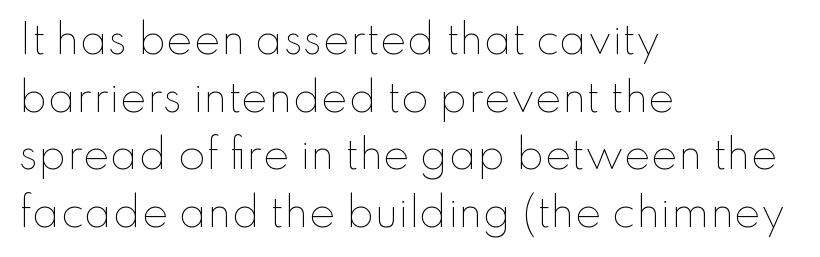
Q: Is the text bold? A: No.
Q: Is the text italic (slanted)? A: No, it is upright.
Q: Is the text underlined? A: No.
Q: How is the paragraph aligned? A: Left-aligned.
Q: Is the spacing between letters normal or unusually wide? A: Normal.
Q: Is the spacing between lines tight, normal or loose? A: Normal.
Q: Width (condensed, normal, or wide)? A: Normal.
Q: Stroke contrast? A: Low.
Q: x-height? A: Small.
Q: Monospaced? A: No.
